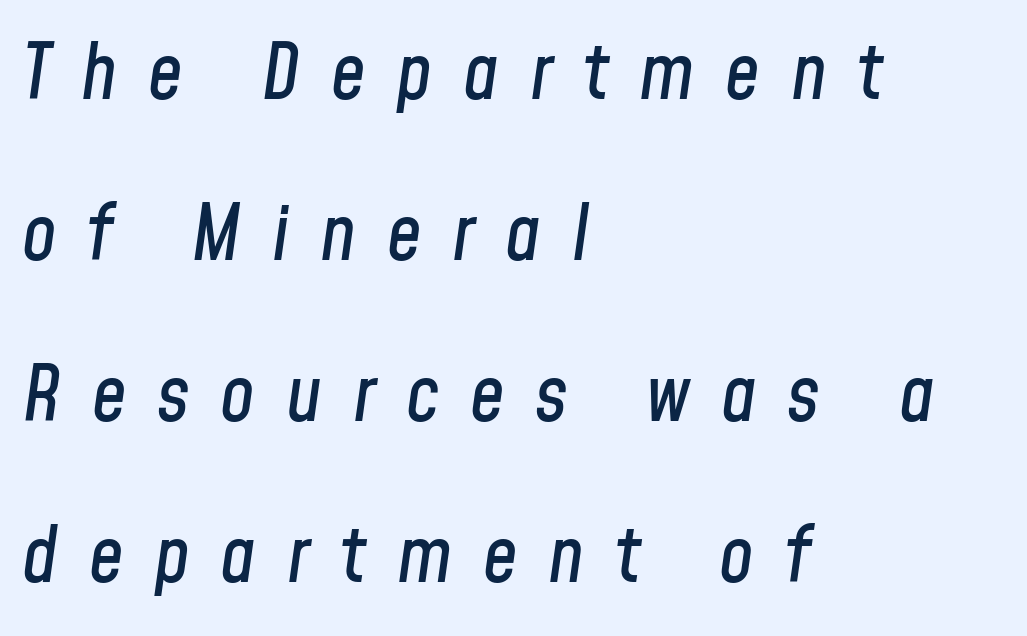
{"italic": "yes", "lean": "right", "slant_degrees": 8, "width": "condensed", "stroke_contrast": "low", "x_height": "medium", "monospaced": "no", "underline": "no", "align": "left", "line_spacing": "loose", "line_spacing_ratio": 2.09, "letter_spacing": "wide", "letter_spacing_em": 0.4, "glyph_px": 77}
